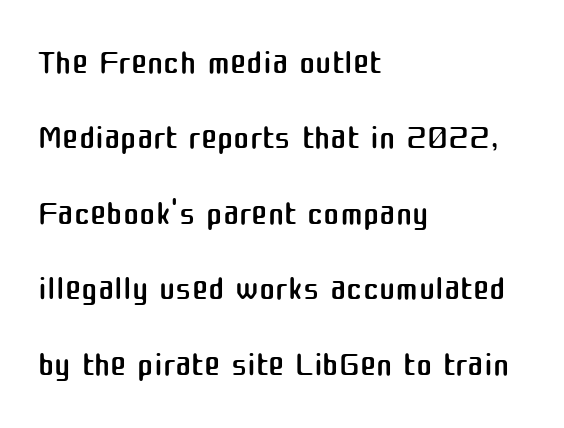
{"serif": "no", "italic": "no", "bold": "no", "weight": "regular", "width": "normal", "stroke_contrast": "medium", "x_height": "medium", "monospaced": "no", "underline": "no", "align": "left", "line_spacing": "normal", "line_spacing_ratio": 1.54, "letter_spacing": "normal", "letter_spacing_em": 0.0, "glyph_px": 49}
